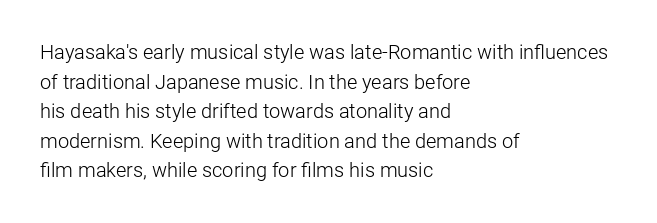
Q: Is the text bold? A: No.
Q: Is the text italic (slanted)? A: No, it is upright.
Q: Is the text underlined? A: No.
Q: How is the paragraph aligned? A: Left-aligned.
Q: Is the spacing between letters normal or unusually wide? A: Normal.
Q: Is the spacing between lines tight, normal or loose? A: Normal.
